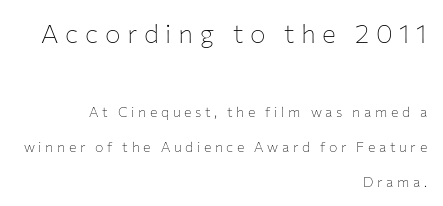
{"italic": "no", "bold": "no", "underline": "no", "align": "right", "line_spacing": "loose", "line_spacing_ratio": 2.5, "letter_spacing": "wide", "letter_spacing_em": 0.26, "larger_block": "first", "size_ratio": 1.86, "glyph_px": 26}
